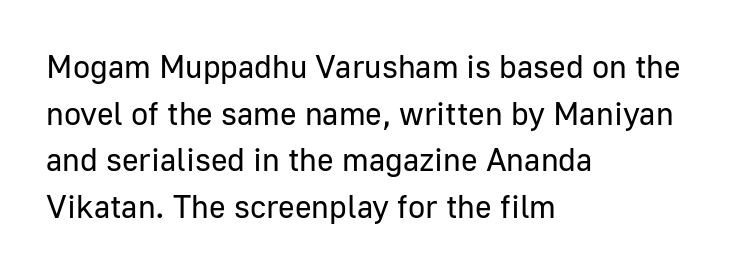
Q: Is the text bold? A: No.
Q: Is the text italic (slanted)? A: No, it is upright.
Q: Is the typeface a serif or a sans-serif typeface? A: Sans-serif.
Q: Is the text underlined? A: No.
Q: How is the paragraph aligned? A: Left-aligned.
Q: Is the spacing between letters normal or unusually wide? A: Normal.
Q: Is the spacing between lines tight, normal or loose? A: Normal.
Q: Width (condensed, normal, or wide)? A: Normal.
Q: Stroke contrast? A: Low.
Q: x-height? A: Medium.
Q: Monospaced? A: No.
